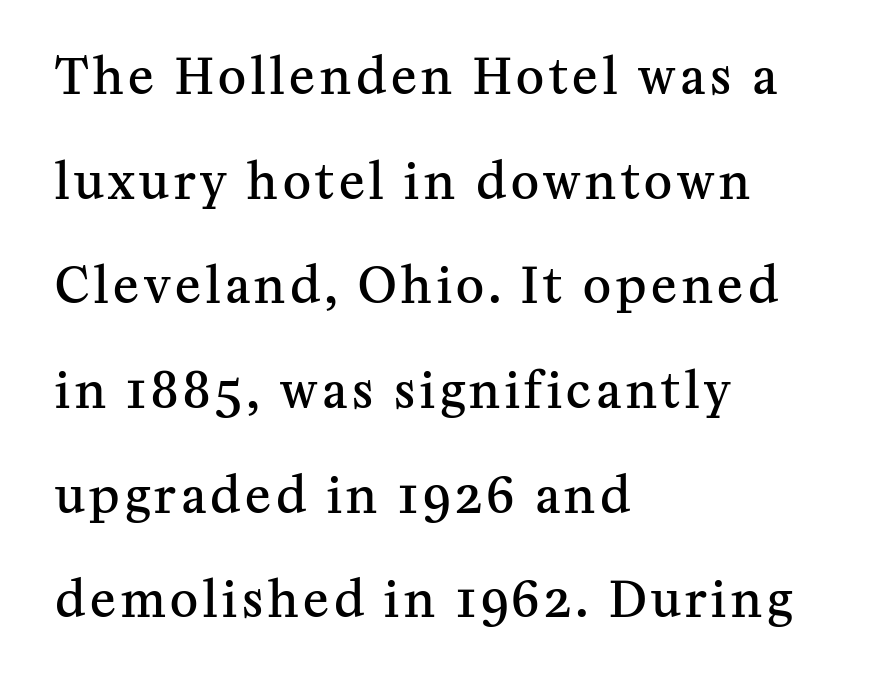
Style check: upright. Notice the wide empty band between every row — that's loose leading. Small tapered or slab feet sit at the stroke ends, so this counts as serif. Summary of weight: moderately heavy, a semibold. The strip under each line holds only bare page. Character widths vary here, with narrow letters taking less room than wide ones.
